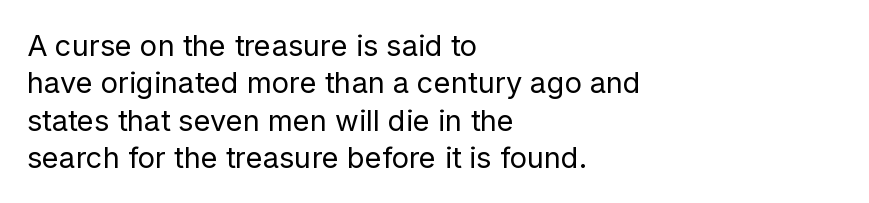
Q: Is the text bold? A: No.
Q: Is the text italic (slanted)? A: No, it is upright.
Q: Is the typeface a serif or a sans-serif typeface? A: Sans-serif.
Q: Is the text underlined? A: No.
Q: How is the paragraph aligned? A: Left-aligned.
Q: Is the spacing between letters normal or unusually wide? A: Normal.
Q: Is the spacing between lines tight, normal or loose? A: Normal.
Q: Width (condensed, normal, or wide)? A: Normal.
Q: Stroke contrast? A: Low.
Q: x-height? A: Medium.
Q: Monospaced? A: No.
